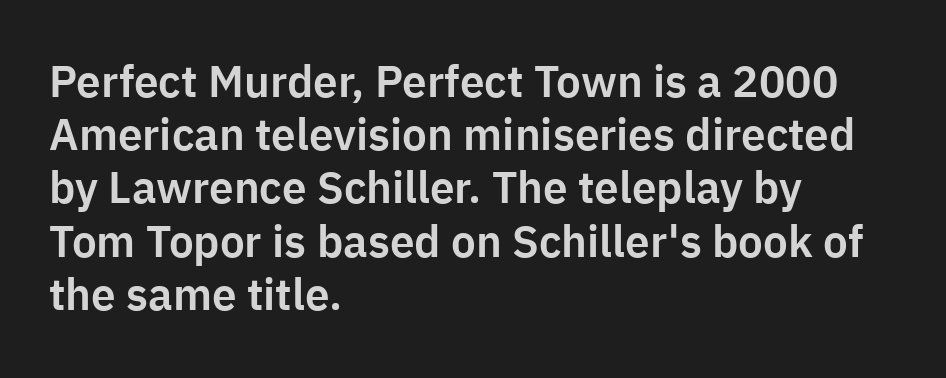
{"serif": "no", "italic": "no", "width": "normal", "stroke_contrast": "low", "x_height": "medium", "monospaced": "no", "underline": "no", "align": "left", "line_spacing_ratio": 1.21, "letter_spacing": "normal", "letter_spacing_em": 0.0, "glyph_px": 44}
